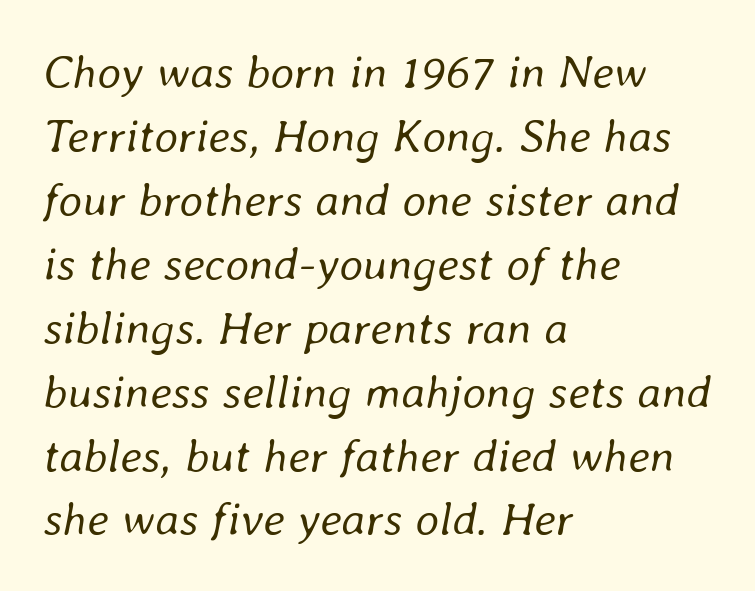
The image shows 47 px regular-weight type, italic (leaning right); set left-aligned, normal line spacing (1.36x), normal letter spacing, not underlined; low stroke contrast and a medium x-height.
